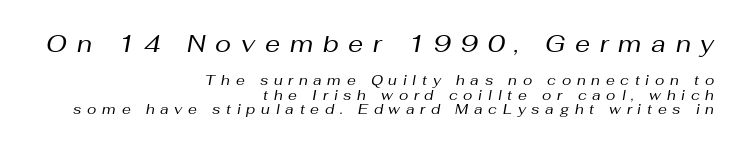
Q: Is the text bold? A: No.
Q: Is the text italic (slanted)? A: Yes, it leans right by about 10 degrees.
Q: Is the text underlined? A: No.
Q: How is the paragraph aligned? A: Right-aligned.
Q: Is the spacing between letters normal or unusually wide? A: Unusually wide.
Q: Is the spacing between lines tight, normal or loose? A: Tight.
Q: Which block of text is set in a larger size, the first (top) or the second (bottom)? A: The first (top) one.
